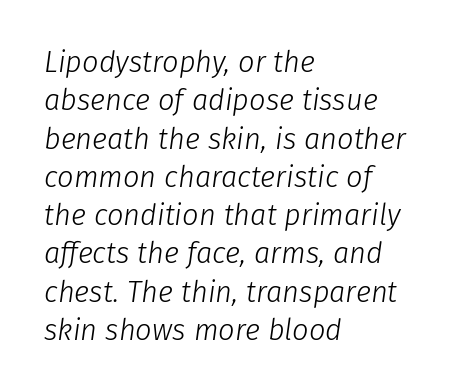
The image shows 29 px light type, italic (leaning right); set left-aligned, normal line spacing (1.32x), normal letter spacing, not underlined; low stroke contrast and a medium x-height.
